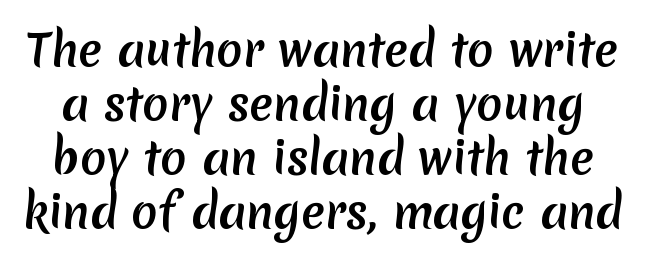
{"serif": "no", "bold": "yes", "weight": "semibold", "width": "normal", "stroke_contrast": "low", "x_height": "medium", "monospaced": "no", "underline": "no", "line_spacing_ratio": 1.23, "letter_spacing": "normal", "letter_spacing_em": 0.0, "glyph_px": 44}
